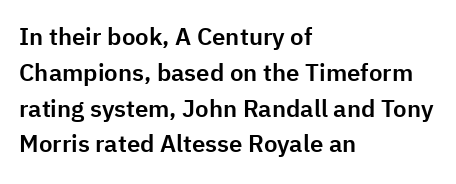
Summary of vertical rhythm: regular, with standard interline spacing. Is the block centered? No — it sits flush against the left margin. Nobody drew a line under any word here. Unlike italic type, these characters show no tilt at all.
